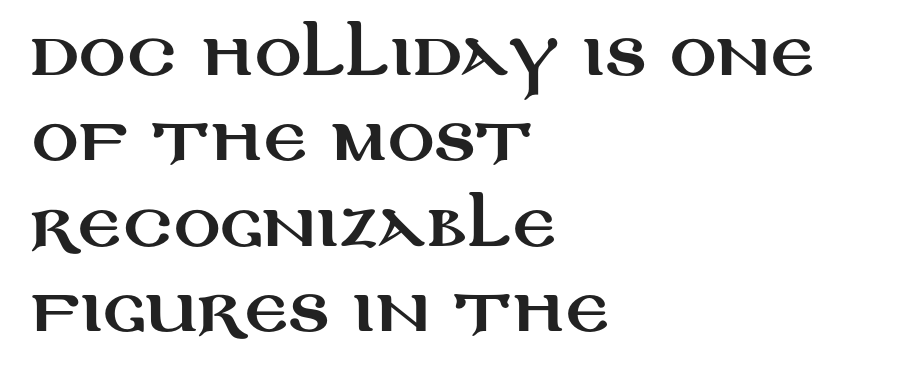
Character widths vary here, with narrow letters taking less room than wide ones. To sum up the face: it is a sans, with no serifs. Leftover space on each line is placed entirely after the last word. Descenders hang freely into open space.
